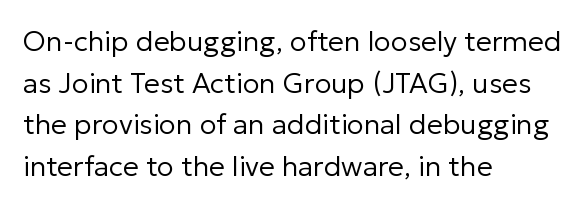
Clear beneath every line of the passage. The rows are spaced the way most documents space them. The tracking reads as untouched default to a designer's eye. The characters are drawn with everyday or finer stroke widths.
